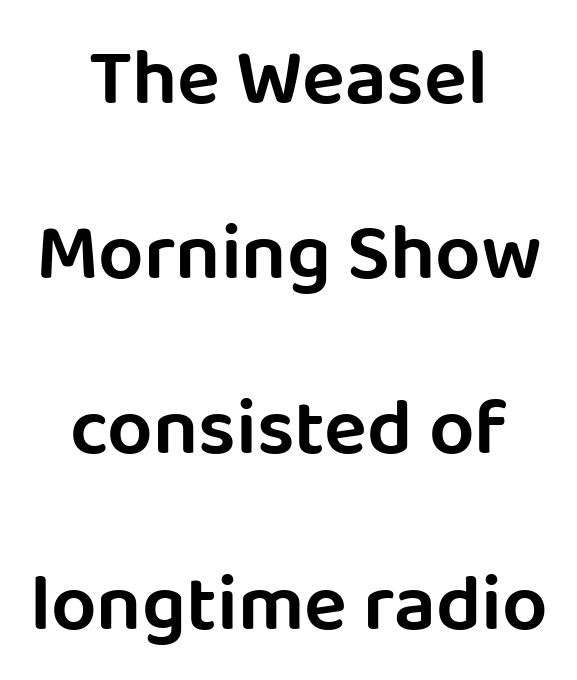
Q: Is the text italic (slanted)? A: No, it is upright.
Q: Is the typeface a serif or a sans-serif typeface? A: Sans-serif.
Q: Is the text underlined? A: No.
Q: How is the paragraph aligned? A: Centered.
Q: Is the spacing between letters normal or unusually wide? A: Normal.
Q: Is the spacing between lines tight, normal or loose? A: Loose.
Q: Width (condensed, normal, or wide)? A: Normal.
Q: Stroke contrast? A: Low.
Q: x-height? A: Large.
Q: Monospaced? A: No.
